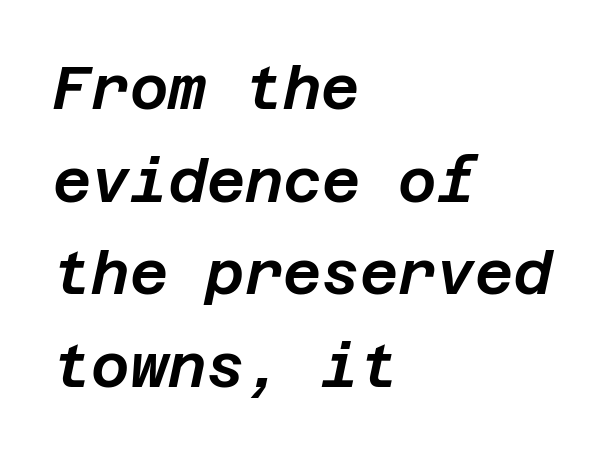
The image shows 59 px text type, italic (leaning right); set left-aligned, normal line spacing (1.57x), normal letter spacing, not underlined; low stroke contrast and a large x-height.
